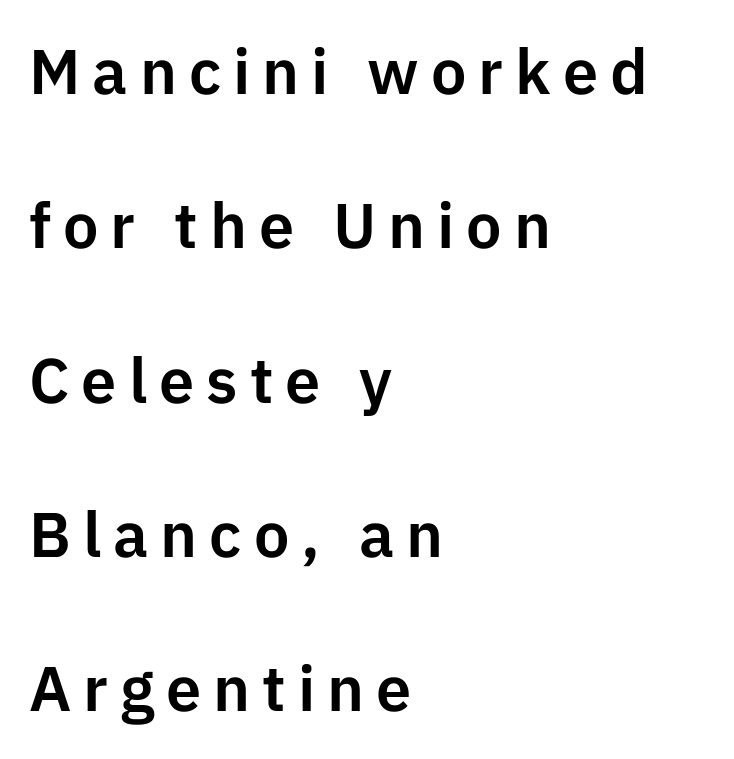
The image shows 63 px sans-serif type, upright; set left-aligned, loose line spacing (2.45x), not underlined; low stroke contrast and a medium x-height.
